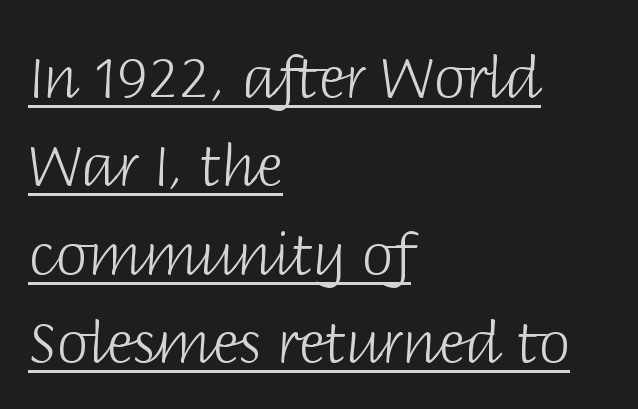
{"serif": "no", "italic": "no", "bold": "no", "weight": "light", "width": "normal", "stroke_contrast": "low", "x_height": "large", "monospaced": "no", "underline": "yes", "align": "left", "line_spacing": "normal", "line_spacing_ratio": 1.55, "letter_spacing": "normal", "letter_spacing_em": 0.0, "glyph_px": 57}
